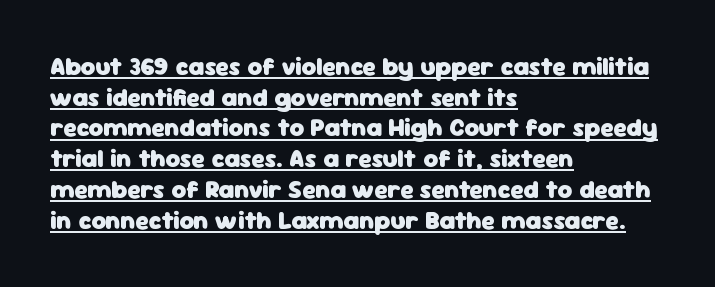
The image shows 25 px bold type, upright; set left-aligned, line spacing 1.23x, normal letter spacing, underlined.
